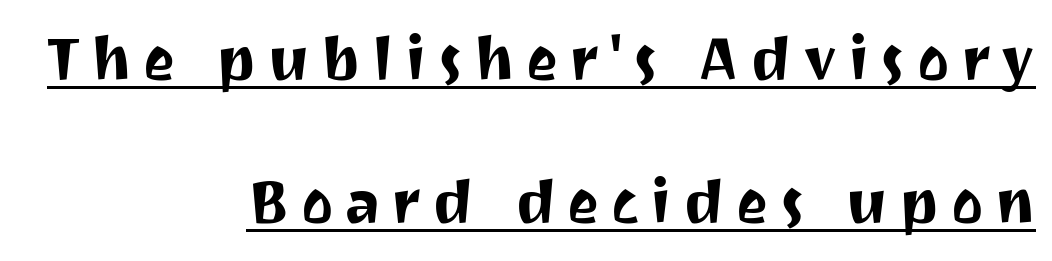
A student would call this right alignment; a typographer would say flush right, rag left. Beneath each row of characters lies a ruled line. Leading is clearly above the norm, producing a sparse column. Proportional: the letters do not fall into vertical columns. Nothing sits at the stroke ends, so this counts as sans-serif.
